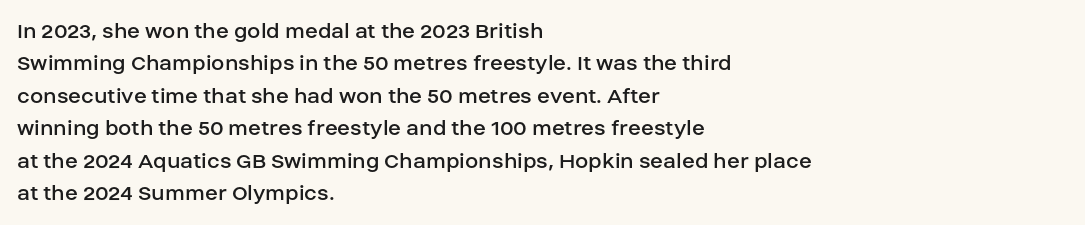
Q: Is the text bold? A: No.
Q: Is the text italic (slanted)? A: No, it is upright.
Q: Is the text underlined? A: No.
Q: How is the paragraph aligned? A: Left-aligned.
Q: Is the spacing between letters normal or unusually wide? A: Normal.
Q: Is the spacing between lines tight, normal or loose? A: Normal.
